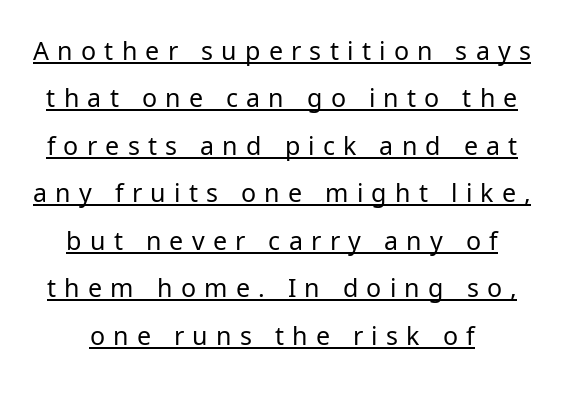
{"italic": "no", "bold": "no", "underline": "yes", "line_spacing": "loose", "line_spacing_ratio": 1.9, "letter_spacing": "wide", "letter_spacing_em": 0.33, "glyph_px": 25}
